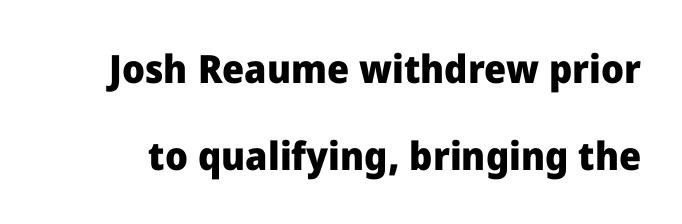
Honestly, there is no underline to notice here at all. This rendering employs a face without finishing strokes, i.e., a sans-serif. How are the letters spaced? Ordinarily, with no added tracking. The passage shown is typed in a proportional face where columns would drift. A typesetter would call this leading open, well beyond the default. In terms of weight, the rendering is a true, heavy bold.
